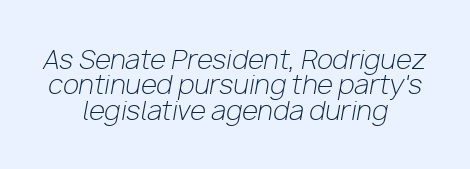
These lines keep a tight, regular rhythm from letter to letter. The gap between lines stays unmarked. Is the type slanted? Yes — the strokes lean at a clear angle. How would I describe the line gaps? Narrow and economical. If you folded the block vertically in half, each line would mirror itself in length.
